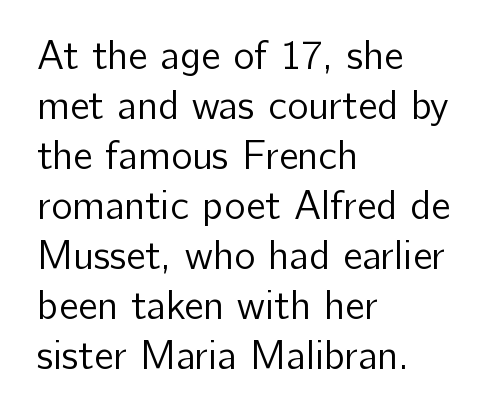
{"serif": "no", "italic": "no", "bold": "no", "weight": "regular", "width": "normal", "stroke_contrast": "low", "x_height": "medium", "monospaced": "no", "underline": "no", "align": "left", "line_spacing": "normal", "line_spacing_ratio": 1.25, "letter_spacing": "normal", "letter_spacing_em": 0.0, "glyph_px": 40}
